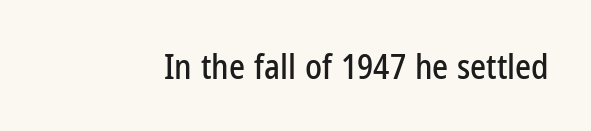
Here the designer chose a conventional face with non-uniform glyph widths. Descenders hang freely into open space. Spacing between characters is what you'd get straight out of the box. Every stem runs plumb, perpendicular to the baseline.
